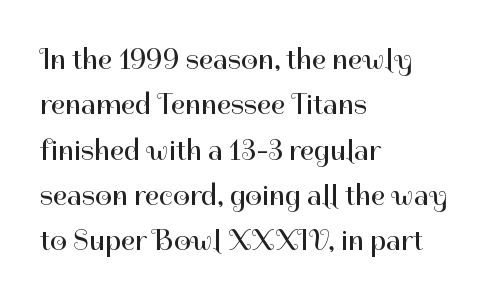
{"serif": "no", "italic": "no", "bold": "no", "weight": "regular", "width": "normal", "stroke_contrast": "high", "x_height": "medium", "monospaced": "no", "underline": "no", "align": "left", "line_spacing": "normal", "line_spacing_ratio": 1.51, "letter_spacing": "normal", "letter_spacing_em": 0.0, "glyph_px": 30}
